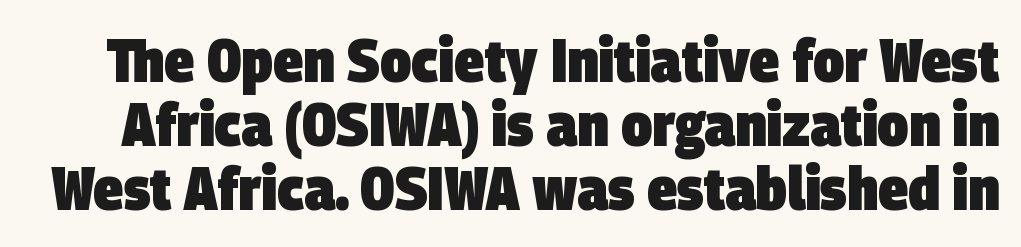
Q: Is the text bold? A: Yes.
Q: Is the typeface a serif or a sans-serif typeface? A: Sans-serif.
Q: Is the text underlined? A: No.
Q: Is the spacing between letters normal or unusually wide? A: Normal.
Q: Is the spacing between lines tight, normal or loose? A: Tight.
Q: Width (condensed, normal, or wide)? A: Condensed.
Q: Stroke contrast? A: Low.
Q: x-height? A: Large.
Q: Monospaced? A: No.
